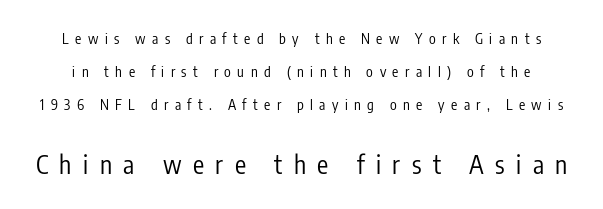
Q: Is the text bold? A: No.
Q: Is the text italic (slanted)? A: No, it is upright.
Q: Is the text underlined? A: No.
Q: Is the spacing between letters normal or unusually wide? A: Unusually wide.
Q: Is the spacing between lines tight, normal or loose? A: Loose.
Q: Which block of text is set in a larger size, the first (top) or the second (bottom)? A: The second (bottom) one.
